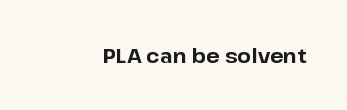
{"italic": "no", "bold": "yes", "underline": "no", "letter_spacing": "normal", "letter_spacing_em": 0.0, "glyph_px": 20}
